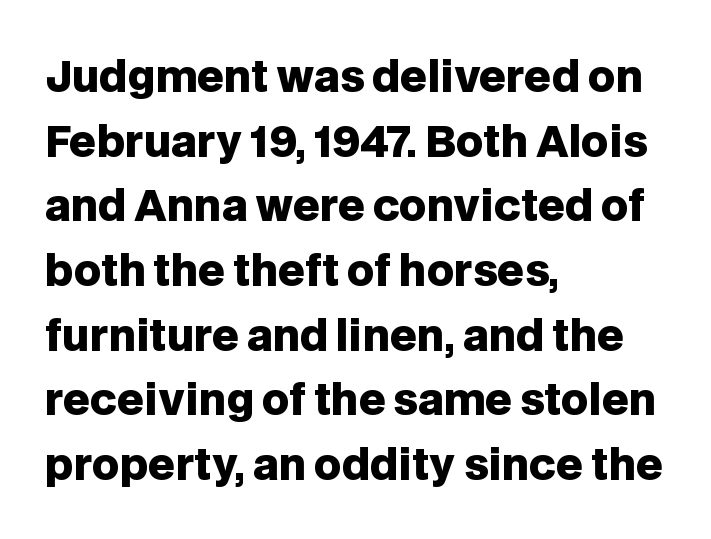
Q: Is the text bold? A: Yes.
Q: Is the text italic (slanted)? A: No, it is upright.
Q: Is the typeface a serif or a sans-serif typeface? A: Sans-serif.
Q: Is the text underlined? A: No.
Q: How is the paragraph aligned? A: Left-aligned.
Q: Is the spacing between letters normal or unusually wide? A: Normal.
Q: Is the spacing between lines tight, normal or loose? A: Normal.
Q: Width (condensed, normal, or wide)? A: Normal.
Q: Stroke contrast? A: Low.
Q: x-height? A: Large.
Q: Monospaced? A: No.
